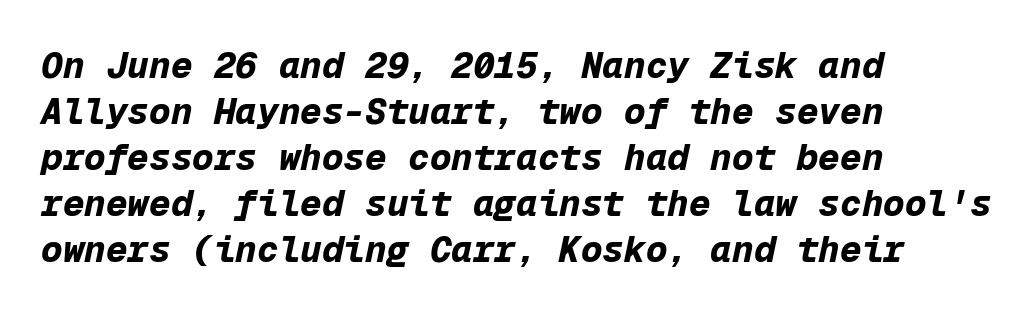
The text block is weighted toward the left margin, trailing off unevenly rightward. Anything drawn beneath the words? Only blank space. Standard letterfit; no display-style spreading of the glyphs. Pretty heavy lettering here — definitely bold.
